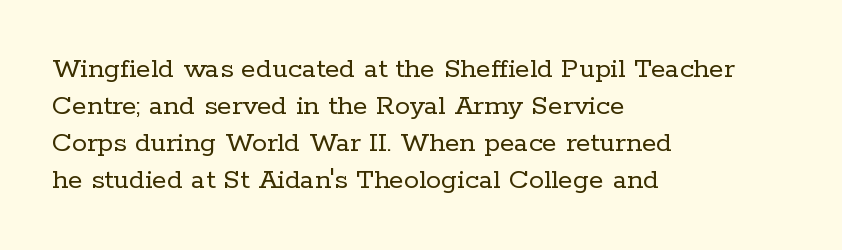
{"serif": "yes", "italic": "no", "bold": "no", "weight": "regular", "width": "normal", "stroke_contrast": "low", "x_height": "medium", "monospaced": "no", "underline": "no", "align": "left", "line_spacing_ratio": 1.23, "letter_spacing": "normal", "letter_spacing_em": 0.0, "glyph_px": 30}
